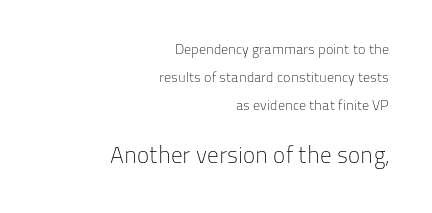
How would I describe the line gaps? Wide and relaxed. Tracking value appears to be zero — textbook default spacing. The letters stand upright; this is a roman face. Ink coverage per letter is moderate at most. Plain, unruled lines of type. The block sitting lower on the canvas is the one with enlarged characters.
